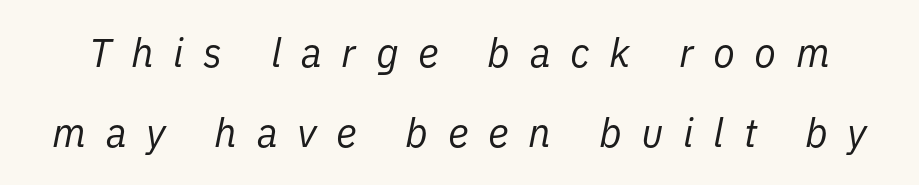
{"italic": "yes", "lean": "right", "slant_degrees": 11, "bold": "no", "weight": "regular", "width": "normal", "stroke_contrast": "low", "x_height": "medium", "monospaced": "no", "underline": "no", "line_spacing": "loose", "line_spacing_ratio": 2.01, "letter_spacing": "wide", "letter_spacing_em": 0.49, "glyph_px": 40}
